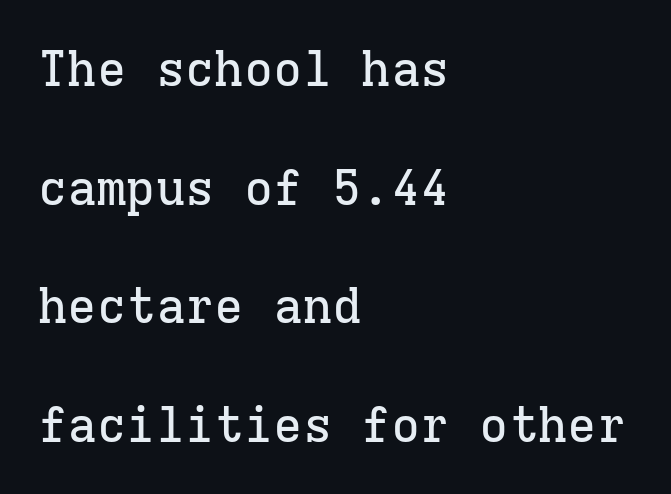
The image shows 49 px serif type, upright, monospaced; set left-aligned, loose line spacing (2.42x), normal letter spacing, not underlined; low stroke contrast and a medium x-height.
